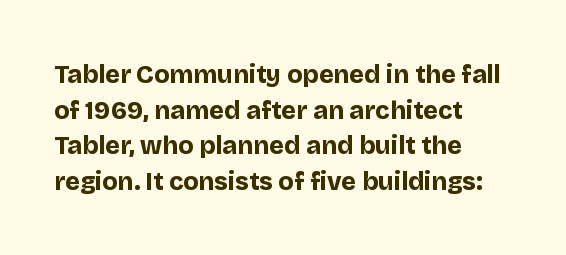
{"italic": "no", "bold": "yes", "underline": "no", "align": "left", "line_spacing": "normal", "line_spacing_ratio": 1.43, "letter_spacing": "normal", "letter_spacing_em": 0.0, "glyph_px": 25}
